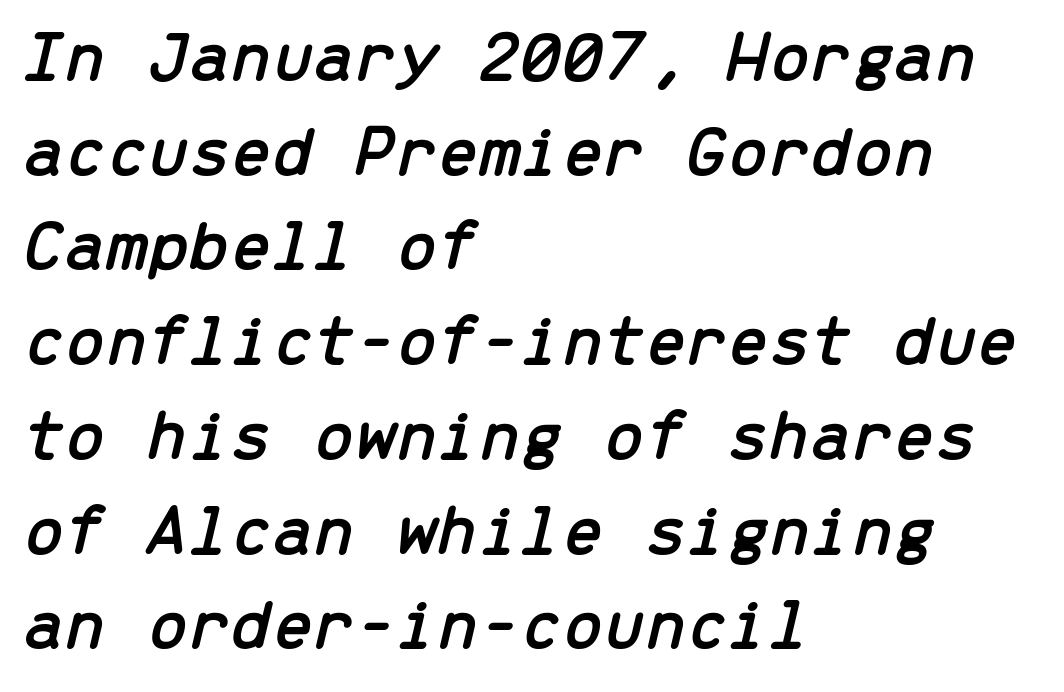
Honestly, the letter spacing is just normal — you wouldn't notice it. Rule under the text: the space is simply empty. The letters march in equal steps, a hallmark of fixed-pitch type. Reading down the block, your eye returns to a fixed left position each line.
